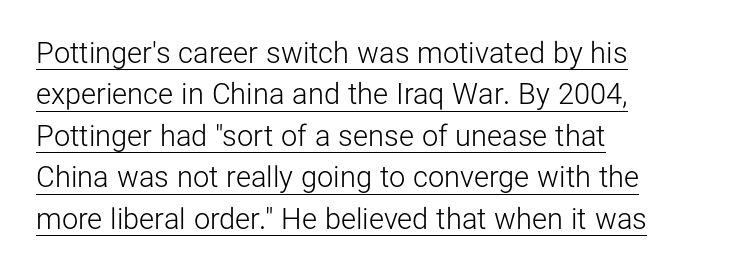
Q: Is the text bold? A: No.
Q: Is the text italic (slanted)? A: No, it is upright.
Q: Is the typeface a serif or a sans-serif typeface? A: Sans-serif.
Q: Is the text underlined? A: Yes.
Q: How is the paragraph aligned? A: Left-aligned.
Q: Is the spacing between letters normal or unusually wide? A: Normal.
Q: Is the spacing between lines tight, normal or loose? A: Normal.
Q: Width (condensed, normal, or wide)? A: Normal.
Q: Stroke contrast? A: Low.
Q: x-height? A: Medium.
Q: Monospaced? A: No.
